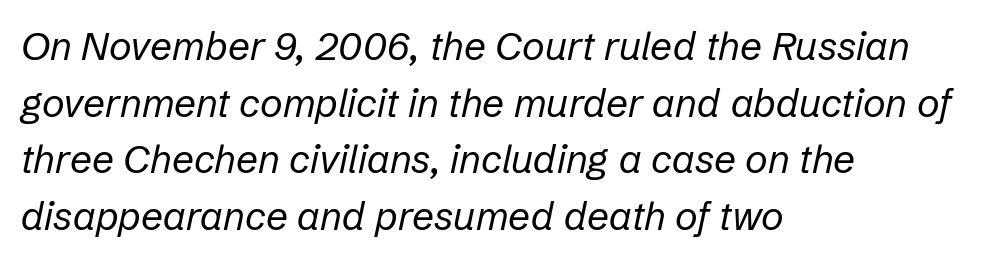
{"italic": "yes", "lean": "right", "slant_degrees": 12, "bold": "no", "weight": "regular", "width": "normal", "stroke_contrast": "low", "x_height": "medium", "monospaced": "no", "underline": "no", "align": "left", "line_spacing": "normal", "line_spacing_ratio": 1.45, "letter_spacing": "normal", "letter_spacing_em": 0.0, "glyph_px": 39}
